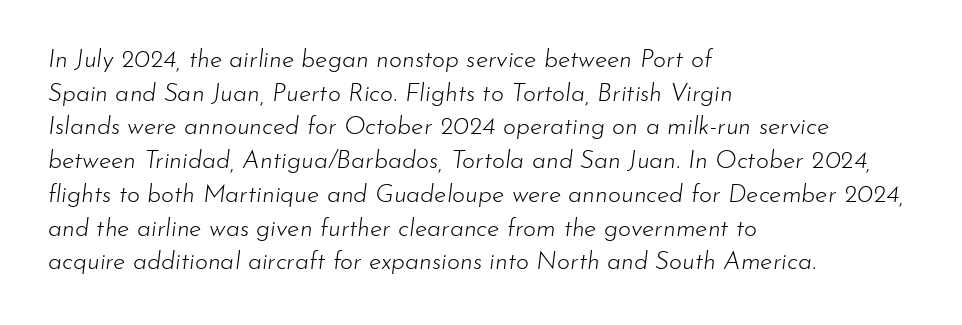
Q: Is the text bold? A: No.
Q: Is the text italic (slanted)? A: Yes, it leans right by about 7 degrees.
Q: Is the text underlined? A: No.
Q: How is the paragraph aligned? A: Left-aligned.
Q: Is the spacing between letters normal or unusually wide? A: Normal.
Q: Is the spacing between lines tight, normal or loose? A: Normal.
